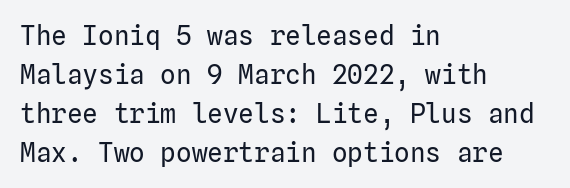
The image shows 26 px text type, upright; set left-aligned, normal line spacing (1.5x), normal letter spacing, not underlined.
